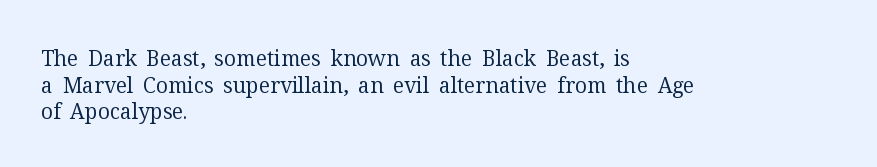
{"italic": "no", "bold": "no", "underline": "no", "align": "left", "line_spacing": "normal", "line_spacing_ratio": 1.27, "letter_spacing": "normal", "letter_spacing_em": 0.0, "glyph_px": 21}
